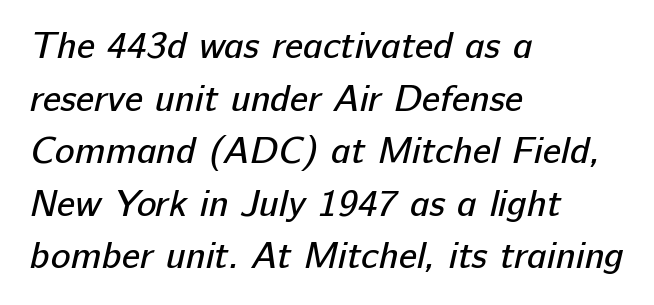
The image shows 37 px regular-weight sans-serif type; set left-aligned, normal line spacing (1.42x), normal letter spacing, not underlined; low stroke contrast and a medium x-height.
